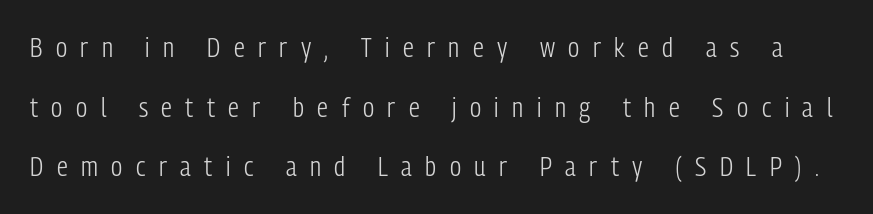
{"italic": "no", "bold": "no", "underline": "no", "line_spacing": "loose", "line_spacing_ratio": 2.21, "letter_spacing": "wide", "letter_spacing_em": 0.5, "glyph_px": 27}
